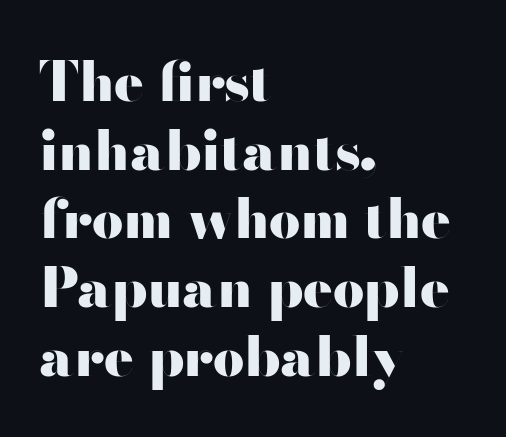
The image shows 55 px heavy, wide type, upright; set left-aligned, normal line spacing (1.25x), normal letter spacing, not underlined; high stroke contrast and a small x-height.
